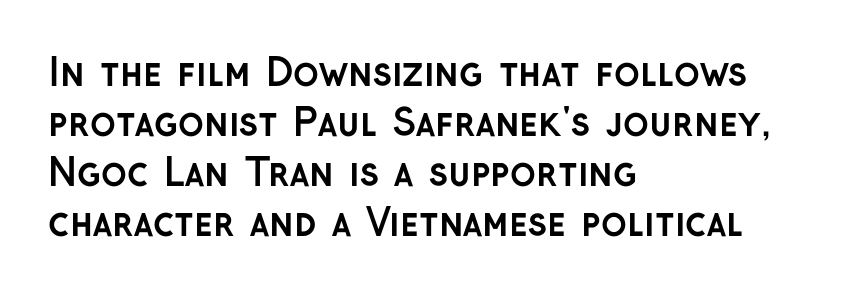
{"serif": "no", "italic": "no", "bold": "yes", "weight": "semibold", "width": "normal", "stroke_contrast": "low", "x_height": "medium", "monospaced": "no", "underline": "no", "align": "left", "line_spacing": "normal", "line_spacing_ratio": 1.32, "letter_spacing": "normal", "letter_spacing_em": 0.0, "glyph_px": 38}
